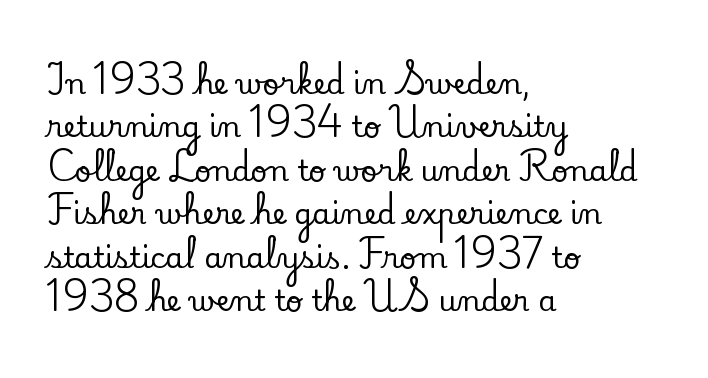
Observe the serifs anchoring each vertical stroke in this sample. The rendering uses natural spacing where letterforms have individual widths. Regarding leading, the lines here are spaced in the standard way. Left-aligned paragraph, ragged on the right.
